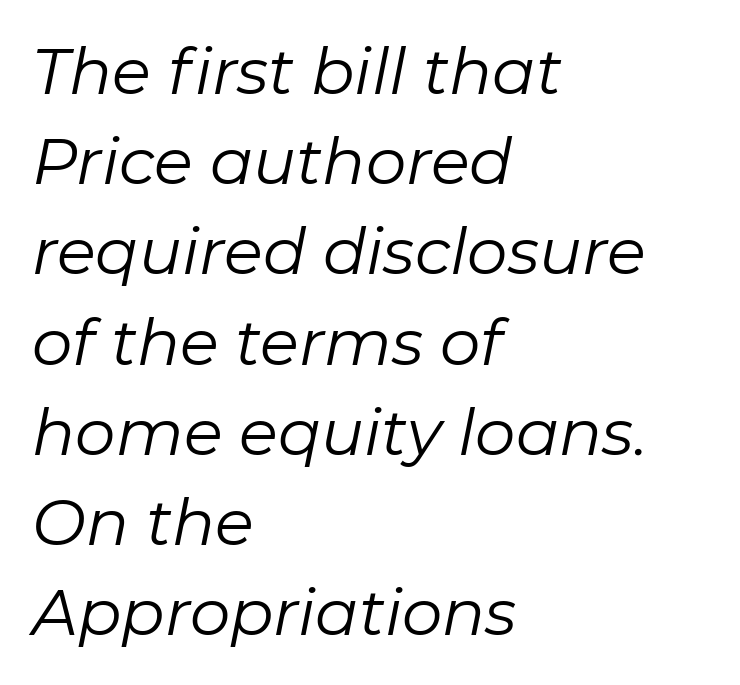
Q: Is the text bold? A: No.
Q: Is the text italic (slanted)? A: Yes, it leans right by about 11 degrees.
Q: Is the text underlined? A: No.
Q: How is the paragraph aligned? A: Left-aligned.
Q: Is the spacing between letters normal or unusually wide? A: Normal.
Q: Is the spacing between lines tight, normal or loose? A: Normal.
Q: Width (condensed, normal, or wide)? A: Normal.
Q: Stroke contrast? A: Low.
Q: x-height? A: Medium.
Q: Monospaced? A: No.
